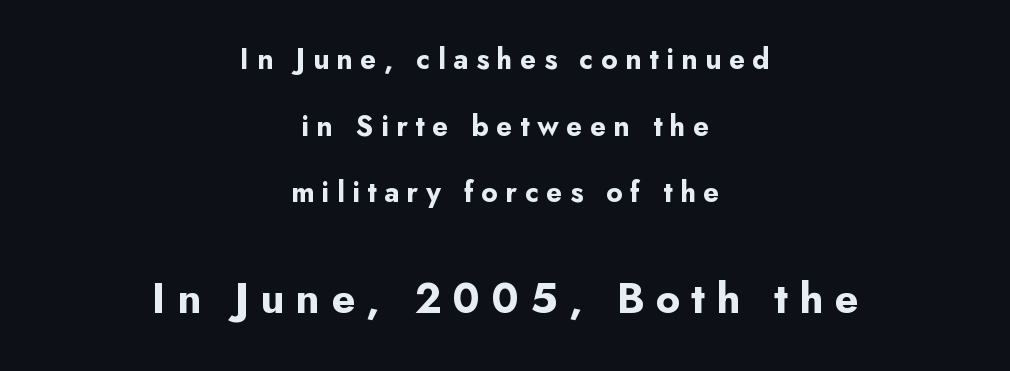
Q: Is the text bold? A: Yes.
Q: Is the text italic (slanted)? A: No, it is upright.
Q: Is the typeface a serif or a sans-serif typeface? A: Sans-serif.
Q: Is the text underlined? A: No.
Q: How is the paragraph aligned? A: Centered.
Q: Is the spacing between letters normal or unusually wide? A: Unusually wide.
Q: Is the spacing between lines tight, normal or loose? A: Loose.
Q: Which block of text is set in a larger size, the first (top) or the second (bottom)? A: The second (bottom) one.
Q: Width (condensed, normal, or wide)? A: Normal.
Q: Stroke contrast? A: Low.
Q: x-height? A: Small.
Q: Monospaced? A: No.
